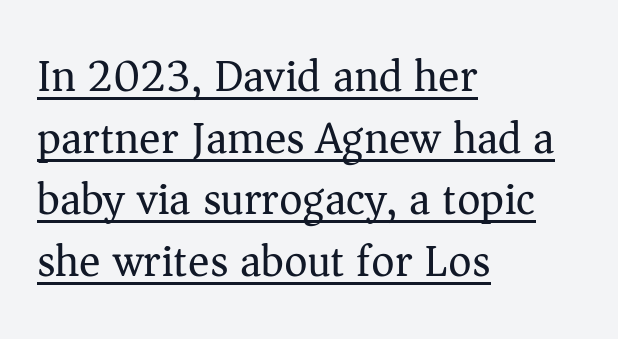
The image shows 45 px regular-weight serif type, upright; set left-aligned, normal line spacing (1.37x), normal letter spacing, underlined; medium stroke contrast and a medium x-height.
